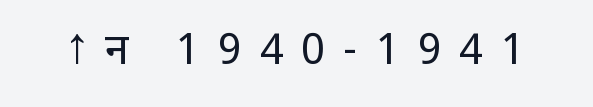
Q: Is the text bold? A: No.
Q: Is the text italic (slanted)? A: No, it is upright.
Q: Is the typeface a serif or a sans-serif typeface? A: Sans-serif.
Q: Is the text underlined? A: No.
Q: Is the spacing between letters normal or unusually wide? A: Unusually wide.
Q: Width (condensed, normal, or wide)? A: Normal.
Q: Stroke contrast? A: Low.
Q: x-height? A: Medium.
Q: Monospaced? A: No.
